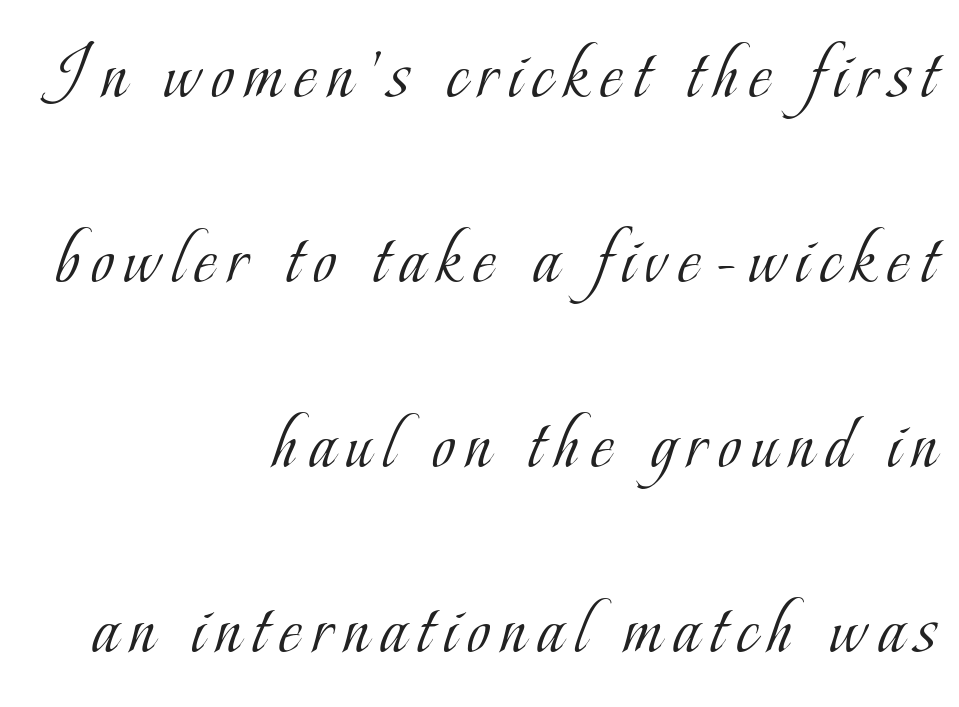
The image shows 78 px light, condensed serif type; set right-aligned, loose line spacing (2.37x), not underlined; low stroke contrast and a small x-height.
